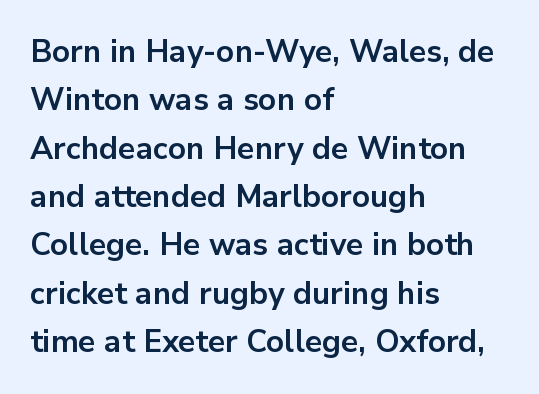
The image shows 31 px bold sans-serif type, upright; set left-aligned, normal line spacing (1.56x), normal letter spacing, not underlined; low stroke contrast and a medium x-height.
